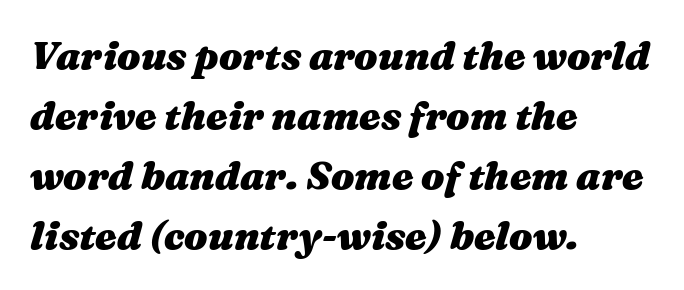
Q: Is the text bold? A: Yes.
Q: Is the text italic (slanted)? A: Yes, it leans right by about 16 degrees.
Q: Is the text underlined? A: No.
Q: How is the paragraph aligned? A: Left-aligned.
Q: Is the spacing between letters normal or unusually wide? A: Normal.
Q: Is the spacing between lines tight, normal or loose? A: Normal.
Q: Width (condensed, normal, or wide)? A: Wide.
Q: Stroke contrast? A: Medium.
Q: x-height? A: Medium.
Q: Monospaced? A: No.
